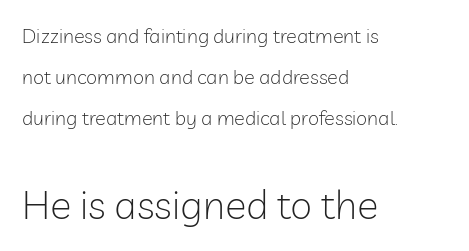
The image shows 40 px light sans-serif type, upright; set left-aligned, loose line spacing (2.06x), normal letter spacing, not underlined; the second (bottom) block is 2.0x larger; low stroke contrast and a medium x-height.
